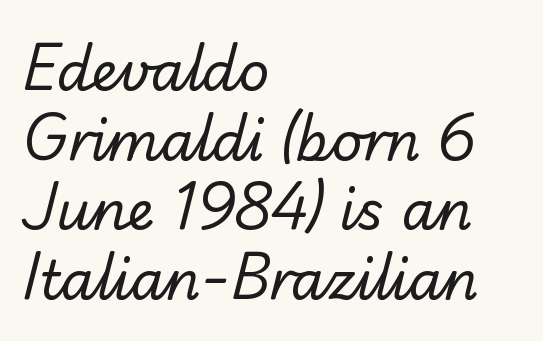
{"serif": "no", "bold": "no", "weight": "regular", "width": "normal", "stroke_contrast": "low", "x_height": "small", "monospaced": "no", "underline": "no", "align": "left", "line_spacing": "normal", "line_spacing_ratio": 1.29, "letter_spacing": "normal", "letter_spacing_em": 0.0, "glyph_px": 54}
